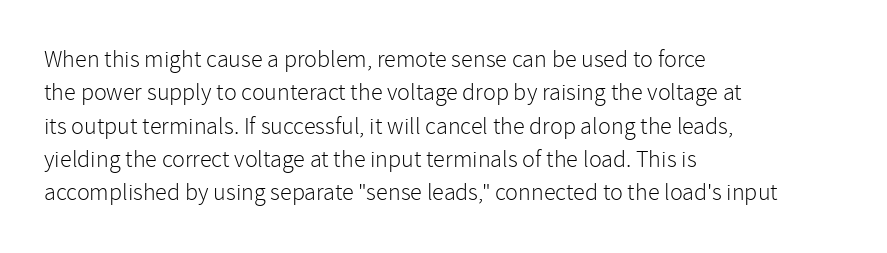
Q: Is the text bold? A: No.
Q: Is the text italic (slanted)? A: No, it is upright.
Q: Is the text underlined? A: No.
Q: How is the paragraph aligned? A: Left-aligned.
Q: Is the spacing between letters normal or unusually wide? A: Normal.
Q: Is the spacing between lines tight, normal or loose? A: Normal.
